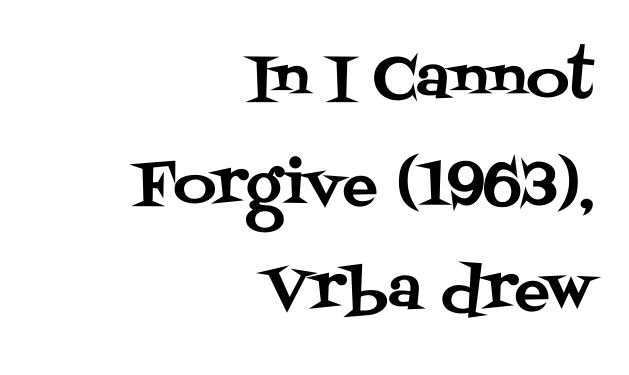
Each letter keeps its own natural width here, so spacing adapts to shape. Little horizontal feet cap the strokes, marking this as serif type. What stands out about the letter spacing? Nothing — it is the standard amount. The rag falls on the left side of this text block. Only glyphs here, with clear space below each row.
